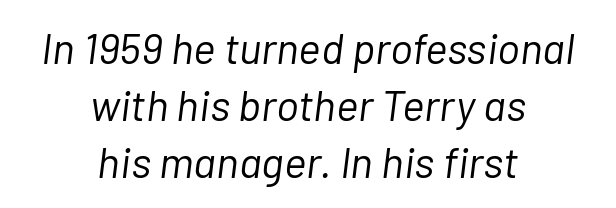
Q: Is the text bold? A: No.
Q: Is the text italic (slanted)? A: Yes, it leans right by about 7 degrees.
Q: Is the text underlined? A: No.
Q: How is the paragraph aligned? A: Centered.
Q: Is the spacing between letters normal or unusually wide? A: Normal.
Q: Is the spacing between lines tight, normal or loose? A: Normal.
Q: Width (condensed, normal, or wide)? A: Normal.
Q: Stroke contrast? A: Low.
Q: x-height? A: Medium.
Q: Monospaced? A: No.
